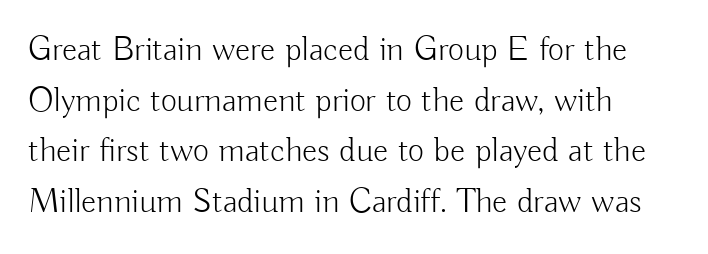
Nothing unusual about the tracking: characters are spaced as the font intends. Unlike italic type, these characters show no tilt at all. Regular leading. No chunkiness to these letters — they're not bold.
